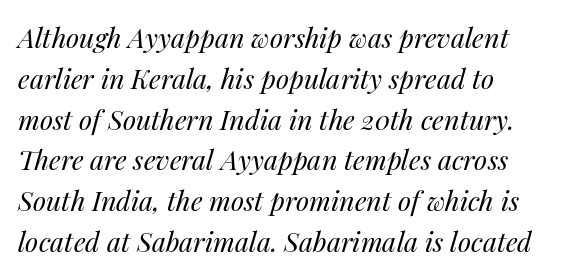
Q: Is the text bold? A: No.
Q: Is the text italic (slanted)? A: Yes, it leans right by about 14 degrees.
Q: Is the text underlined? A: No.
Q: How is the paragraph aligned? A: Left-aligned.
Q: Is the spacing between letters normal or unusually wide? A: Normal.
Q: Is the spacing between lines tight, normal or loose? A: Normal.
